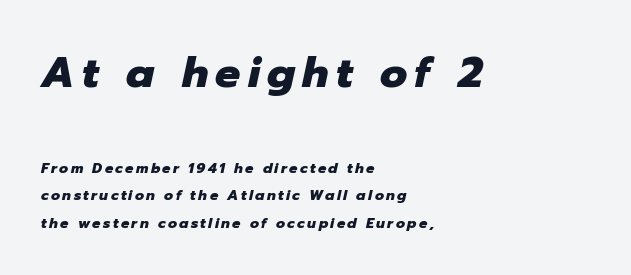
The image shows 42 px heavy type, italic (leaning right); set left-aligned, loose line spacing (1.96x), not underlined; the first (top) block is 3.0x larger; low stroke contrast and a medium x-height.
